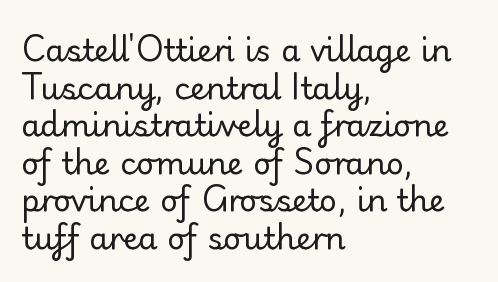
The image shows 31 px regular-weight sans-serif type, upright; set left-aligned, line spacing 1.21x, normal letter spacing, not underlined; low stroke contrast and a small x-height.
